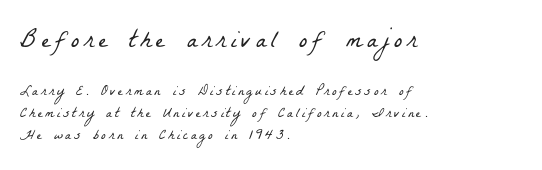
Q: Is the text bold? A: No.
Q: Is the text underlined? A: No.
Q: How is the paragraph aligned? A: Left-aligned.
Q: Is the spacing between lines tight, normal or loose? A: Normal.
Q: Which block of text is set in a larger size, the first (top) or the second (bottom)? A: The first (top) one.
